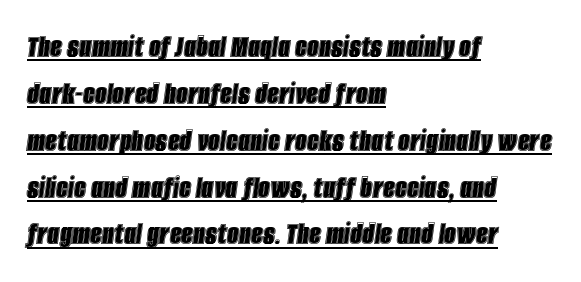
The image shows 33 px condensed type, italic (leaning right); set left-aligned, normal line spacing (1.42x), normal letter spacing, underlined; a large x-height.
